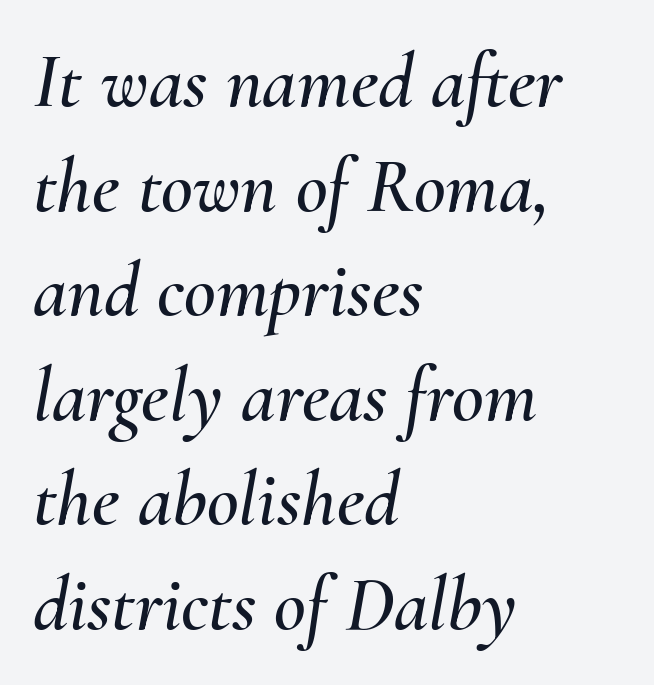
The image shows 78 px text type, italic (leaning right); set left-aligned, normal line spacing (1.34x), normal letter spacing, not underlined; medium stroke contrast and a small x-height.
